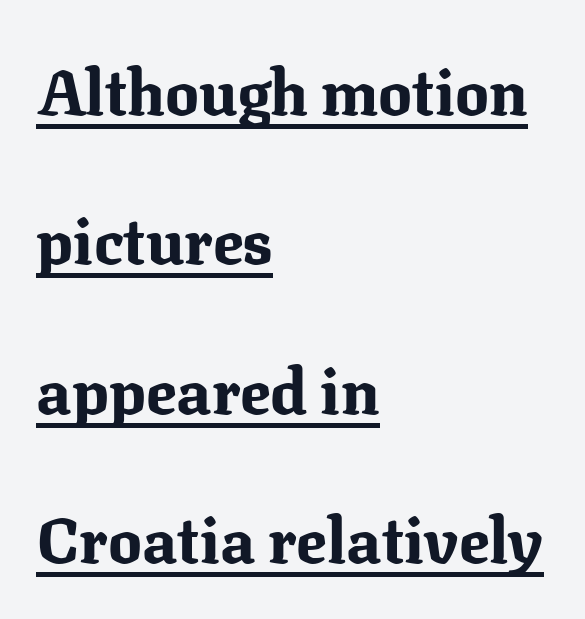
Q: Is the text bold? A: Yes.
Q: Is the text italic (slanted)? A: No, it is upright.
Q: Is the typeface a serif or a sans-serif typeface? A: Serif.
Q: Is the text underlined? A: Yes.
Q: How is the paragraph aligned? A: Left-aligned.
Q: Is the spacing between letters normal or unusually wide? A: Normal.
Q: Is the spacing between lines tight, normal or loose? A: Loose.
Q: Width (condensed, normal, or wide)? A: Normal.
Q: Stroke contrast? A: Medium.
Q: x-height? A: Medium.
Q: Monospaced? A: No.
